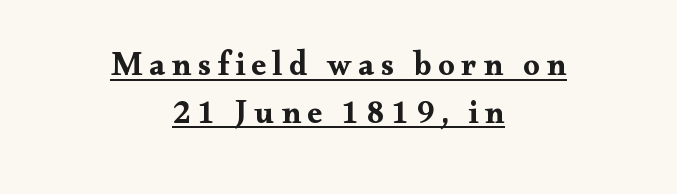
Q: Is the text bold? A: Yes.
Q: Is the text italic (slanted)? A: No, it is upright.
Q: Is the typeface a serif or a sans-serif typeface? A: Serif.
Q: Is the text underlined? A: Yes.
Q: How is the paragraph aligned? A: Centered.
Q: Is the spacing between lines tight, normal or loose? A: Normal.
Q: Width (condensed, normal, or wide)? A: Wide.
Q: Stroke contrast? A: Medium.
Q: x-height? A: Small.
Q: Monospaced? A: No.
